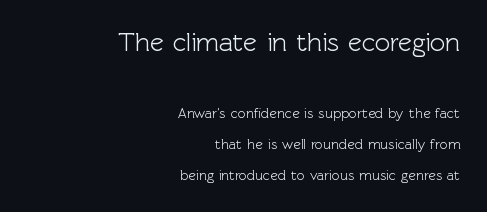
The image shows 26 px text type, upright; set right-aligned, loose line spacing (2.21x), normal letter spacing, not underlined; the first (top) block is 1.86x larger.
